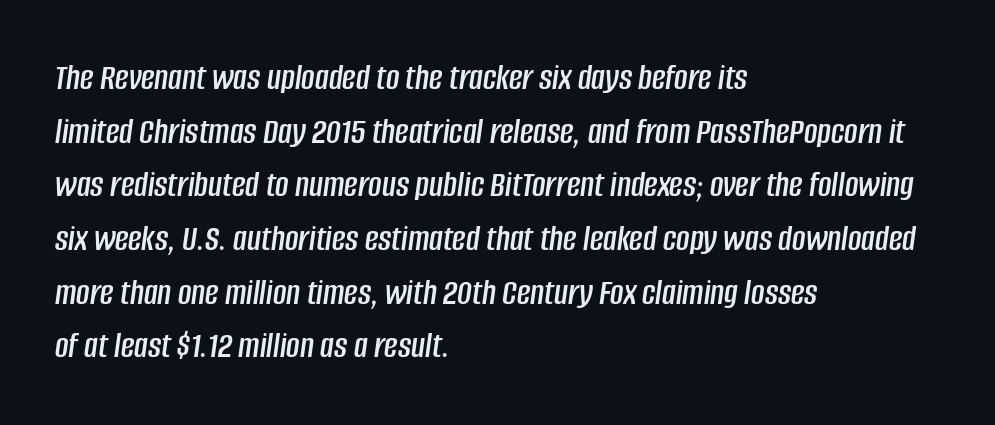
Q: Is the text italic (slanted)? A: Yes, it leans right by about 8 degrees.
Q: Is the text underlined? A: No.
Q: How is the paragraph aligned? A: Left-aligned.
Q: Is the spacing between letters normal or unusually wide? A: Normal.
Q: Is the spacing between lines tight, normal or loose? A: Normal.
Q: Width (condensed, normal, or wide)? A: Condensed.
Q: Stroke contrast? A: Low.
Q: x-height? A: Large.
Q: Monospaced? A: No.
